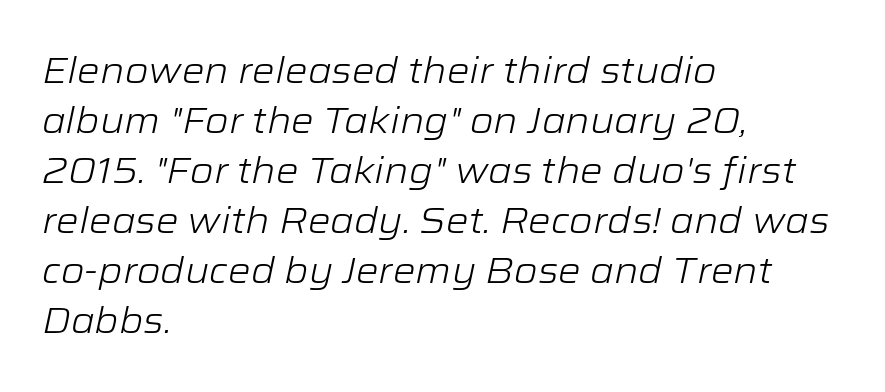
{"italic": "yes", "lean": "right", "slant_degrees": 12, "bold": "no", "weight": "light", "width": "wide", "stroke_contrast": "low", "x_height": "medium", "monospaced": "no", "underline": "no", "align": "left", "line_spacing": "normal", "line_spacing_ratio": 1.39, "letter_spacing": "normal", "letter_spacing_em": 0.0, "glyph_px": 36}
